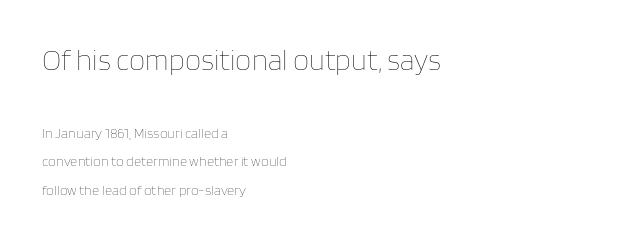
Q: Is the text bold? A: No.
Q: Is the text italic (slanted)? A: No, it is upright.
Q: Is the text underlined? A: No.
Q: How is the paragraph aligned? A: Left-aligned.
Q: Is the spacing between letters normal or unusually wide? A: Normal.
Q: Is the spacing between lines tight, normal or loose? A: Loose.
Q: Which block of text is set in a larger size, the first (top) or the second (bottom)? A: The first (top) one.
Q: Width (condensed, normal, or wide)? A: Normal.
Q: Stroke contrast? A: Low.
Q: x-height? A: Large.
Q: Monospaced? A: No.
